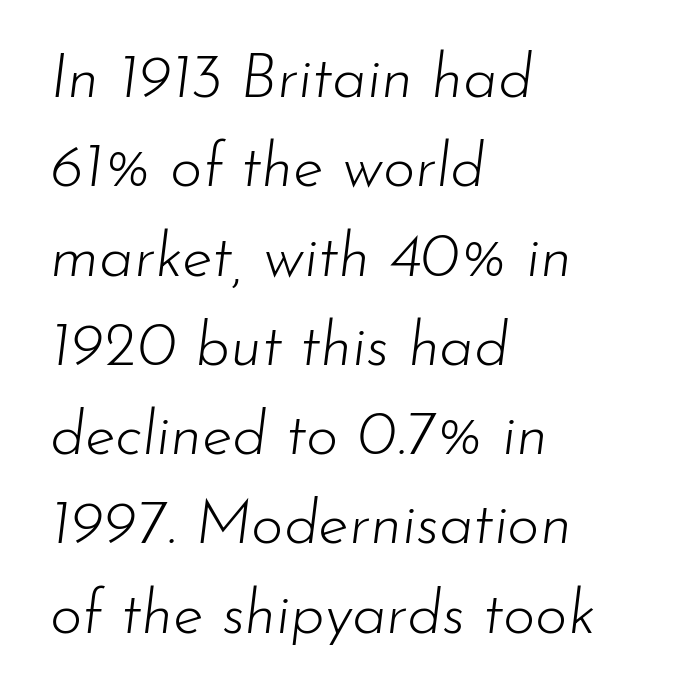
Q: Is the text bold? A: No.
Q: Is the text italic (slanted)? A: Yes, it leans right by about 7 degrees.
Q: Is the text underlined? A: No.
Q: How is the paragraph aligned? A: Left-aligned.
Q: Is the spacing between letters normal or unusually wide? A: Normal.
Q: Is the spacing between lines tight, normal or loose? A: Normal.
Q: Width (condensed, normal, or wide)? A: Normal.
Q: Stroke contrast? A: Low.
Q: x-height? A: Small.
Q: Monospaced? A: No.
